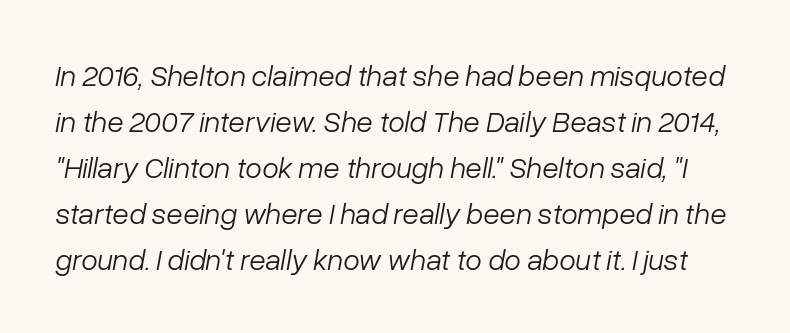
The image shows 30 px light type, italic (leaning right); set normal line spacing (1.53x), normal letter spacing, not underlined; low stroke contrast and a medium x-height.
